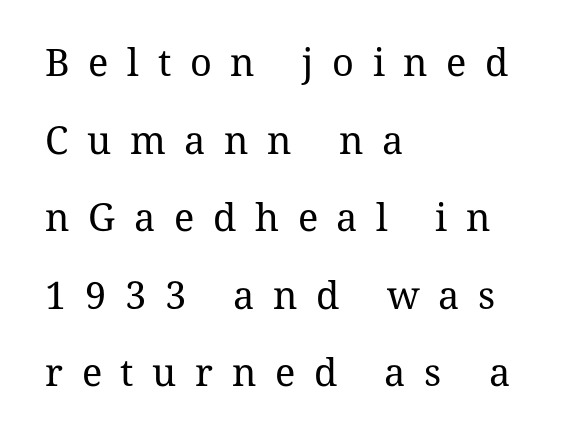
{"serif": "yes", "italic": "no", "bold": "no", "weight": "regular", "width": "normal", "stroke_contrast": "medium", "x_height": "medium", "monospaced": "no", "underline": "no", "align": "left", "line_spacing": "loose", "line_spacing_ratio": 2.04, "letter_spacing": "wide", "letter_spacing_em": 0.49, "glyph_px": 38}
